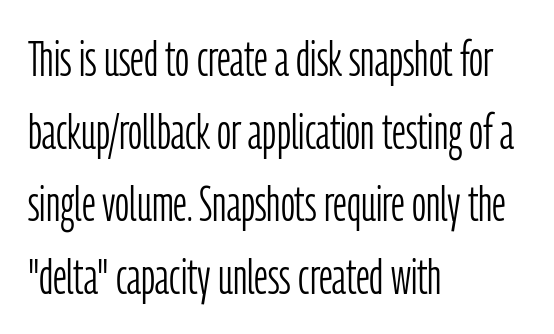
A typesetter would call this proportional, since set widths differ per character. Line spacing here is normal. Posture: upright roman. This rendering features lettering with no underline. Typographically, this falls in the sans-serif category. Typeset ragged right — the left edge is the straight one.
